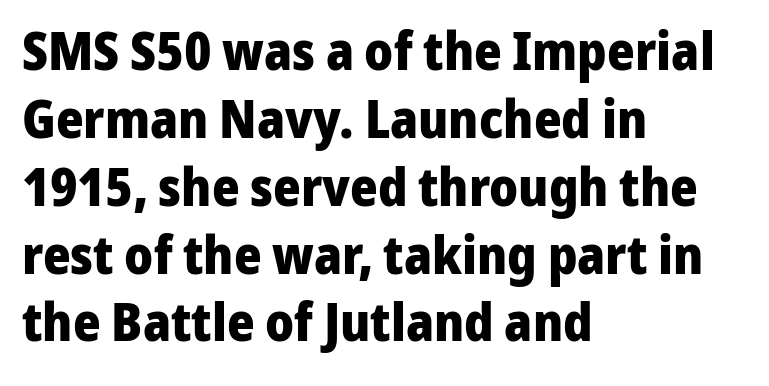
{"serif": "no", "italic": "no", "bold": "yes", "weight": "heavy", "width": "normal", "stroke_contrast": "low", "x_height": "medium", "monospaced": "no", "underline": "no", "align": "left", "line_spacing": "normal", "line_spacing_ratio": 1.28, "letter_spacing": "normal", "letter_spacing_em": 0.0, "glyph_px": 53}
